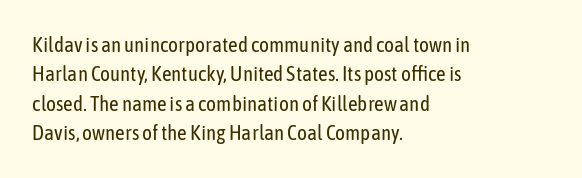
A clean baseline with only descenders dipping below it. If you drew a line through each stem, it would be perfectly vertical. Honestly, the row spacing looks completely unremarkable. Is this a heavy cut? Hardly; it is regular or lighter.
